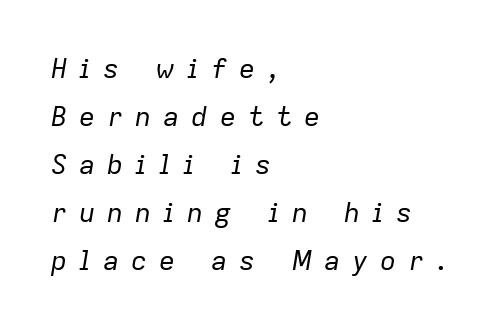
{"italic": "yes", "lean": "right", "slant_degrees": 9, "bold": "no", "underline": "no", "align": "left", "line_spacing_ratio": 1.78, "letter_spacing": "wide", "letter_spacing_em": 0.44, "glyph_px": 27}
